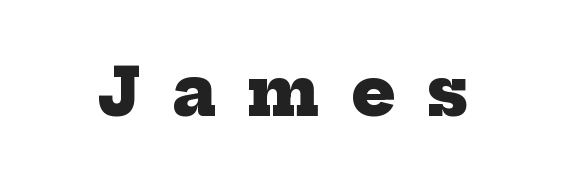
{"serif": "yes", "bold": "yes", "weight": "heavy", "width": "normal", "stroke_contrast": "low", "x_height": "medium", "monospaced": "no", "underline": "no", "letter_spacing": "wide", "letter_spacing_em": 0.49, "glyph_px": 65}
